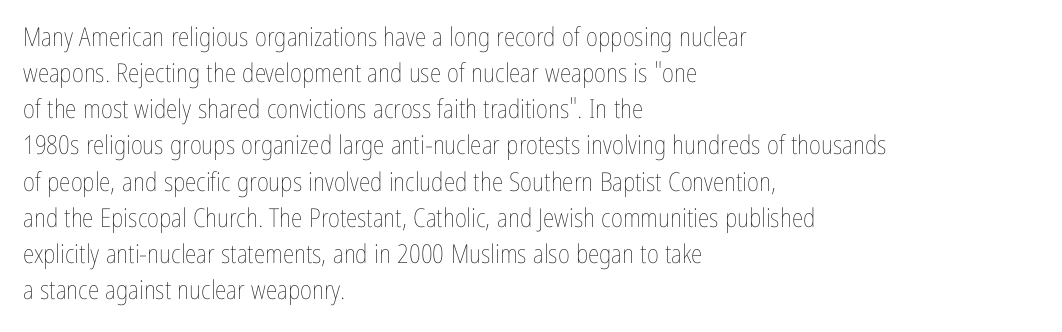
Teacher's note: observe the even left margin — that is flush-left alignment. Students, note that the glyphs here touch the page at normal intervals. Do the letters lean? They stand straight. Descenders hang freely into open space. Stem width sits at or under what a default text font uses.
